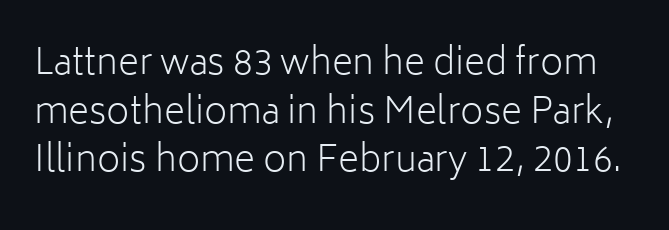
{"serif": "no", "italic": "no", "bold": "no", "weight": "light", "width": "normal", "stroke_contrast": "low", "x_height": "medium", "monospaced": "no", "underline": "no", "line_spacing": "normal", "line_spacing_ratio": 1.35, "letter_spacing": "normal", "letter_spacing_em": 0.0, "glyph_px": 36}
